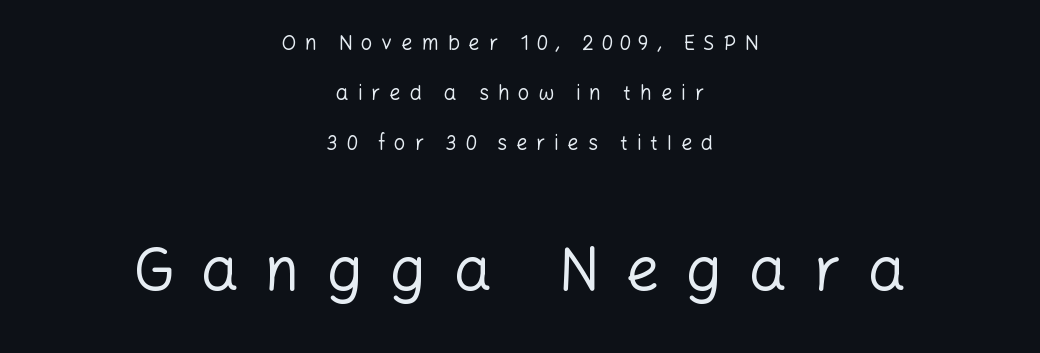
Q: Is the text bold? A: No.
Q: Is the text italic (slanted)? A: No, it is upright.
Q: Is the typeface a serif or a sans-serif typeface? A: Sans-serif.
Q: Is the text underlined? A: No.
Q: How is the paragraph aligned? A: Centered.
Q: Is the spacing between letters normal or unusually wide? A: Unusually wide.
Q: Is the spacing between lines tight, normal or loose? A: Loose.
Q: Which block of text is set in a larger size, the first (top) or the second (bottom)? A: The second (bottom) one.
Q: Width (condensed, normal, or wide)? A: Normal.
Q: Stroke contrast? A: Low.
Q: x-height? A: Medium.
Q: Monospaced? A: No.
